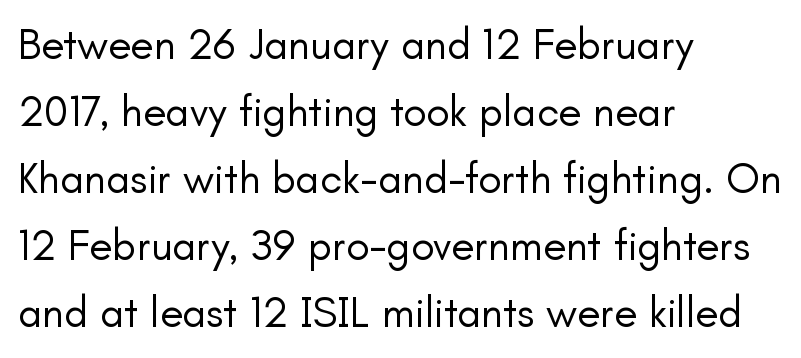
The image shows 43 px regular-weight sans-serif type, upright; set left-aligned, normal line spacing (1.56x), normal letter spacing, not underlined; low stroke contrast and a small x-height.
